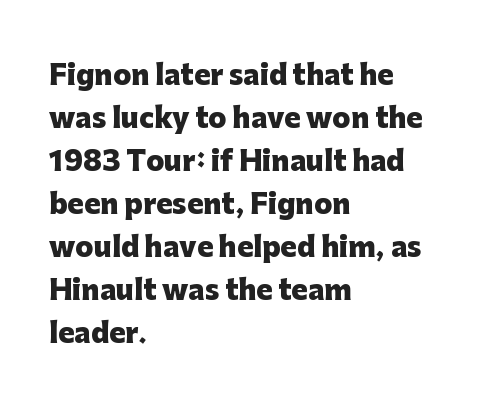
The image shows 27 px bold type, upright; set left-aligned, normal line spacing (1.59x), normal letter spacing, not underlined.
